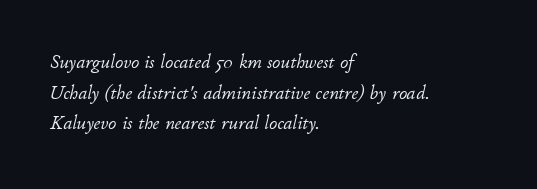
{"italic": "yes", "lean": "right", "slant_degrees": 11, "bold": "no", "underline": "no", "align": "left", "line_spacing": "normal", "line_spacing_ratio": 1.53, "letter_spacing": "normal", "letter_spacing_em": 0.0, "glyph_px": 20}
